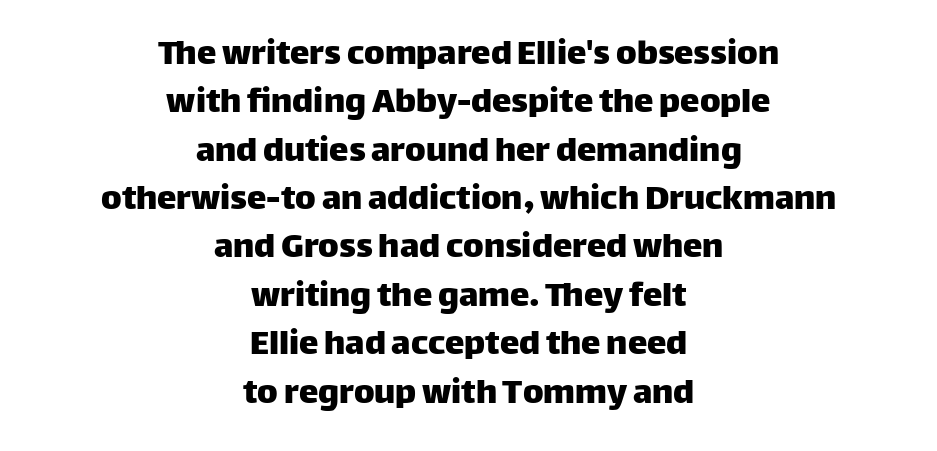
The image shows 39 px sans-serif type, upright; set centered, line spacing 1.24x, normal letter spacing, not underlined; low stroke contrast and a large x-height.
